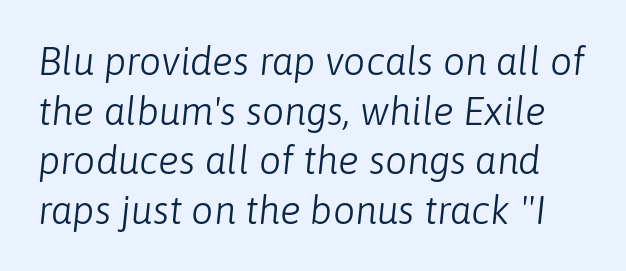
Q: Is the text bold? A: No.
Q: Is the text italic (slanted)? A: Yes, it leans right by about 6 degrees.
Q: Is the text underlined? A: No.
Q: Is the spacing between letters normal or unusually wide? A: Normal.
Q: Is the spacing between lines tight, normal or loose? A: Normal.
Q: Width (condensed, normal, or wide)? A: Normal.
Q: Stroke contrast? A: Low.
Q: x-height? A: Medium.
Q: Monospaced? A: No.
